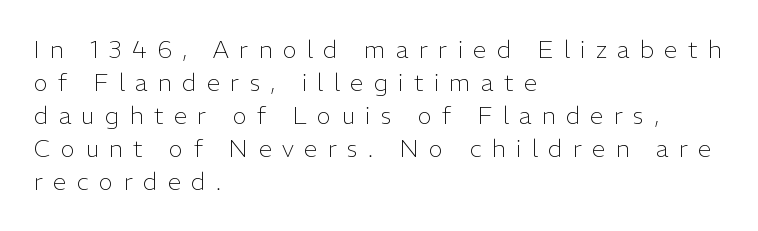
{"italic": "no", "bold": "no", "underline": "no", "align": "left", "line_spacing": "normal", "line_spacing_ratio": 1.37, "letter_spacing": "wide", "letter_spacing_em": 0.43, "glyph_px": 24}
